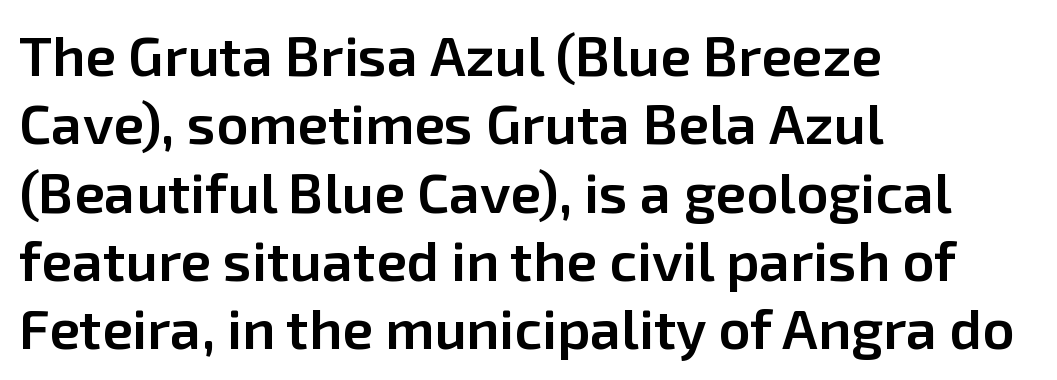
The image shows 56 px semibold sans-serif type, upright; set left-aligned, line spacing 1.22x, normal letter spacing, not underlined; low stroke contrast and a medium x-height.
